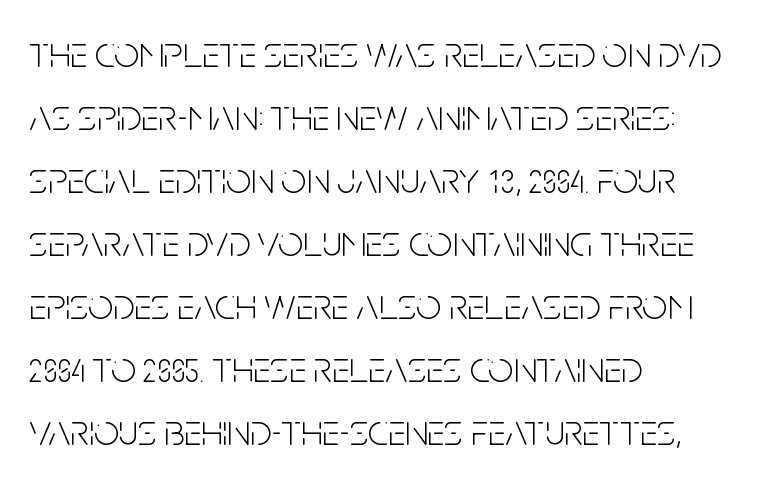
The image shows 44 px light, condensed sans-serif type, upright; set left-aligned, normal line spacing (1.43x), normal letter spacing, not underlined; low stroke contrast and a large x-height.
